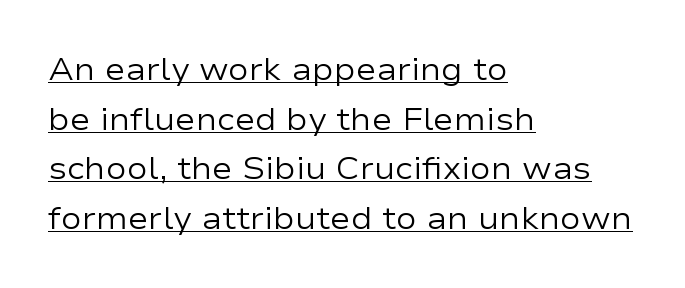
Underlining? Definitely there. Is there any slant? The stems are plumb. The passage shown stacks its lines at a standard gap. Think of a printed novel: that variable character pitch is what you see here. Is the letter spacing exaggerated? No — it looks like the ordinary default.
